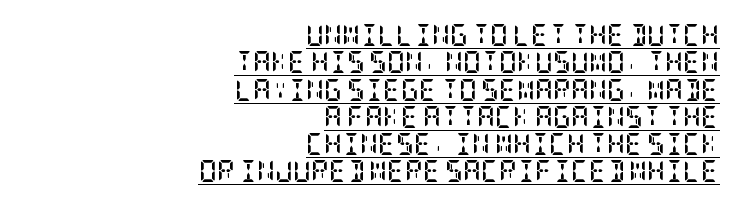
The image shows 22 px bold type, upright; set right-aligned, line spacing 1.24x, normal letter spacing, underlined.
